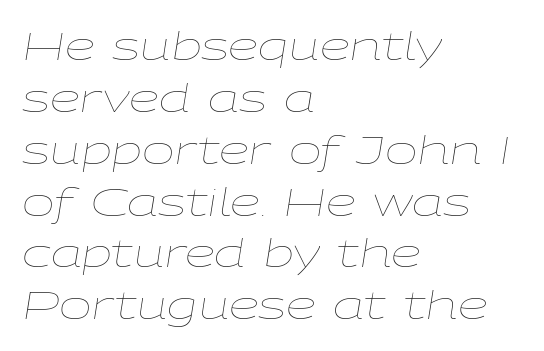
The lines in this sample share a left origin and differ only in where they stop. Is the stroke heavy? The answer is a plain regular-or-lighter. Summary of vertical rhythm: regular, with standard interline spacing. In terms of letterspacing, this is plain default setting. Emphasis-style slanted type is in use. This sample has the flowing, uneven cadence of proportional lettering.
